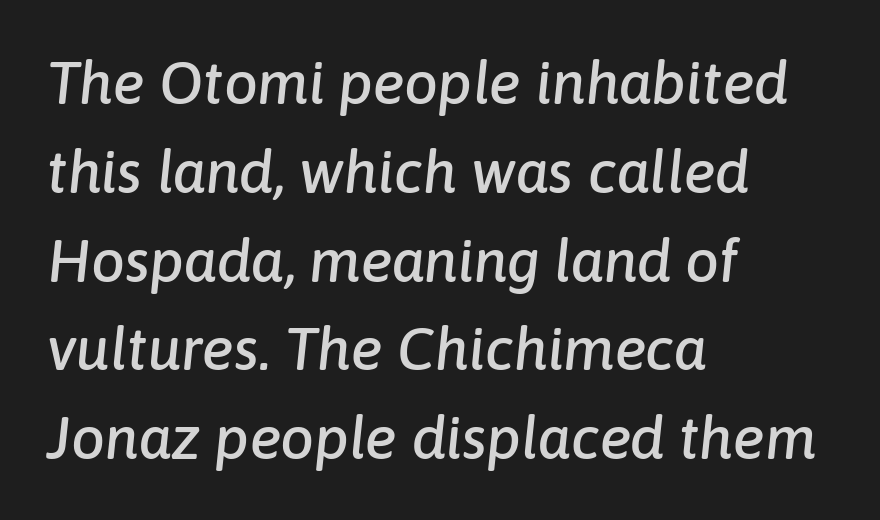
Here the glyphs are tracked normally, forming tight word shapes. The passage shown is not underscored anywhere. Note the varied advance widths — an 'i' is clearly narrower than an 'm'. Alignment: flush left. Normally led — the rows are evenly, conventionally spaced.
